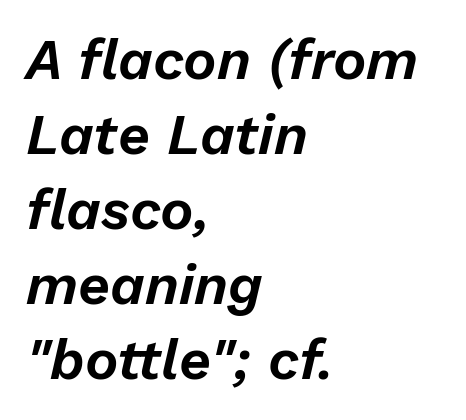
Q: Is the text italic (slanted)? A: Yes, it leans right by about 13 degrees.
Q: Is the text underlined? A: No.
Q: How is the paragraph aligned? A: Left-aligned.
Q: Is the spacing between letters normal or unusually wide? A: Normal.
Q: Is the spacing between lines tight, normal or loose? A: Normal.
Q: Width (condensed, normal, or wide)? A: Normal.
Q: Stroke contrast? A: Low.
Q: x-height? A: Medium.
Q: Monospaced? A: No.
